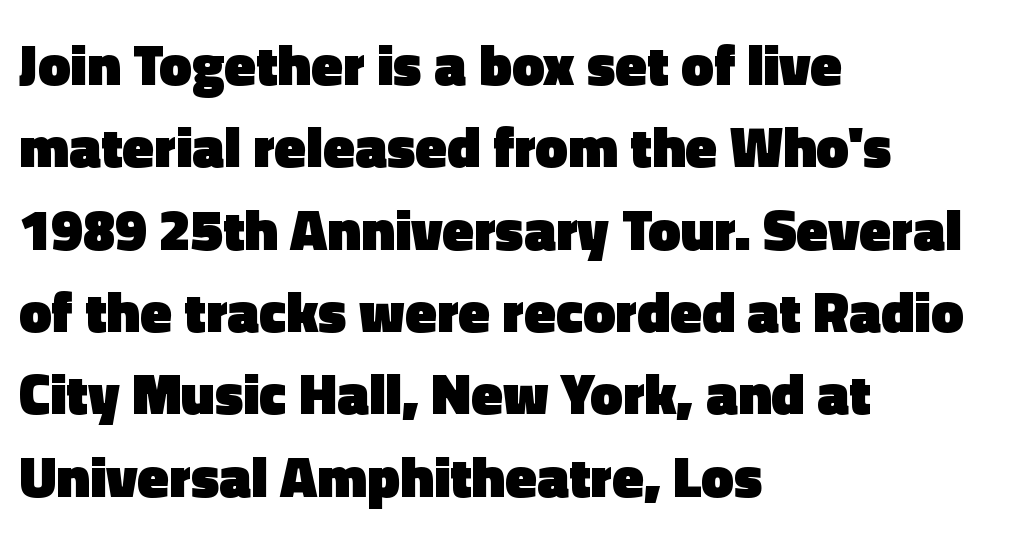
{"serif": "no", "italic": "no", "bold": "yes", "weight": "heavy", "width": "normal", "x_height": "medium", "monospaced": "no", "underline": "no", "align": "left", "line_spacing": "normal", "line_spacing_ratio": 1.42, "letter_spacing": "normal", "letter_spacing_em": 0.0, "glyph_px": 58}
